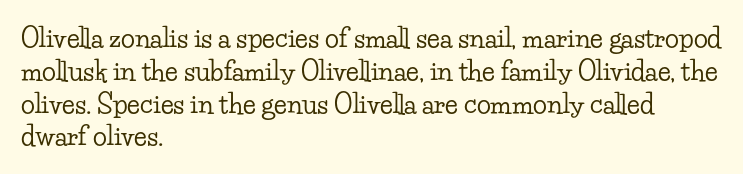
Q: Is the text italic (slanted)? A: No, it is upright.
Q: Is the text underlined? A: No.
Q: How is the paragraph aligned? A: Left-aligned.
Q: Is the spacing between letters normal or unusually wide? A: Normal.
Q: Is the spacing between lines tight, normal or loose? A: Normal.
